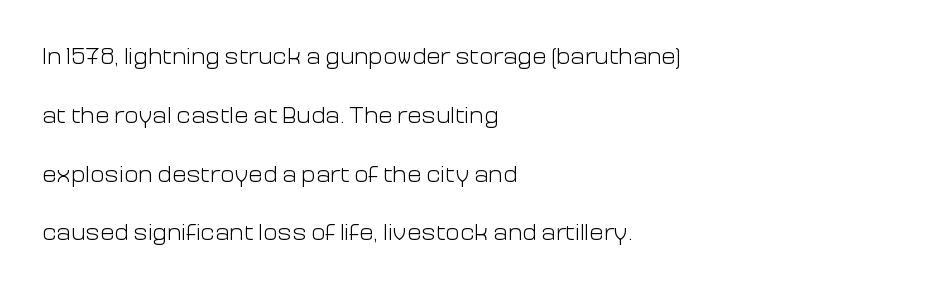
The image shows 24 px text type, upright; set left-aligned, loose line spacing (2.45x), normal letter spacing, not underlined.
